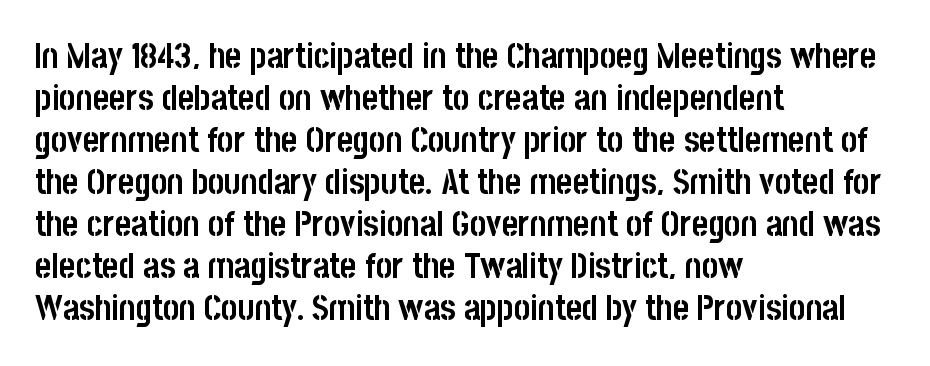
The image shows 35 px semibold, condensed sans-serif type, upright; set left-aligned, line spacing 1.2x, normal letter spacing, not underlined; low stroke contrast and a large x-height.
